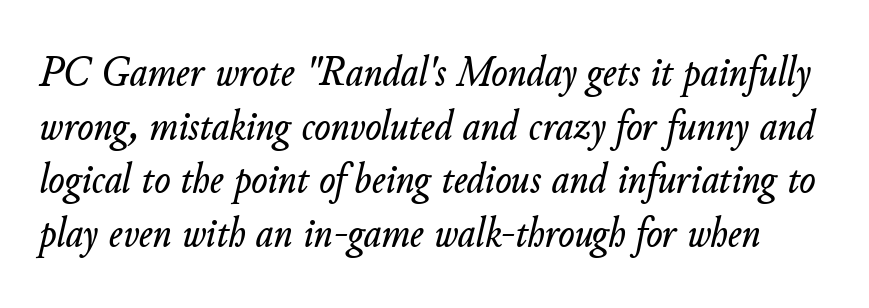
The image shows 43 px text type, italic (leaning right); set normal line spacing (1.25x), normal letter spacing, not underlined; low stroke contrast and a small x-height.
